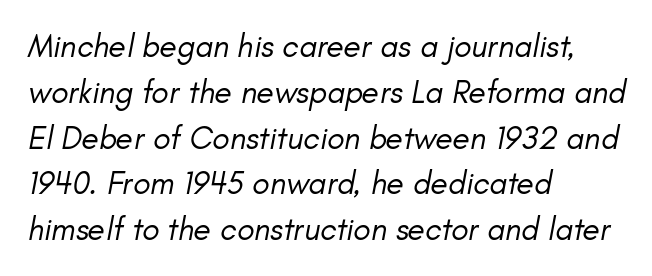
Character widths vary here, with narrow letters taking less room than wide ones. Short note: letters normally spaced. Does the copy run flush right? No — it runs flush left. Characters are canted at an angle relative to the baseline's perpendicular. Heft: none added — not bold. Letters rest on an invisible, unmarked baseline.
